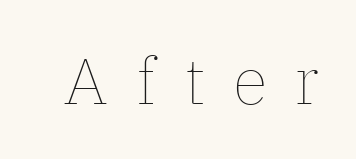
Do the characters align in a grid? No, the font is proportional. No letter is thick-stroked: the sample isn't bold. The words here are not underlined. Words appear elongated and porous because spacing is wide.
